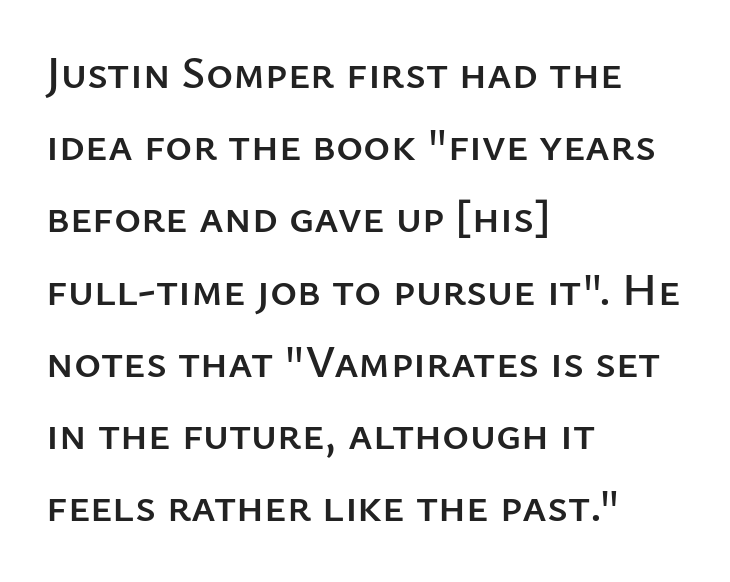
Q: Is the text italic (slanted)? A: No, it is upright.
Q: Is the typeface a serif or a sans-serif typeface? A: Sans-serif.
Q: Is the text underlined? A: No.
Q: How is the paragraph aligned? A: Left-aligned.
Q: Is the spacing between letters normal or unusually wide? A: Normal.
Q: Is the spacing between lines tight, normal or loose? A: Normal.
Q: Width (condensed, normal, or wide)? A: Normal.
Q: Stroke contrast? A: Low.
Q: x-height? A: Medium.
Q: Monospaced? A: No.
